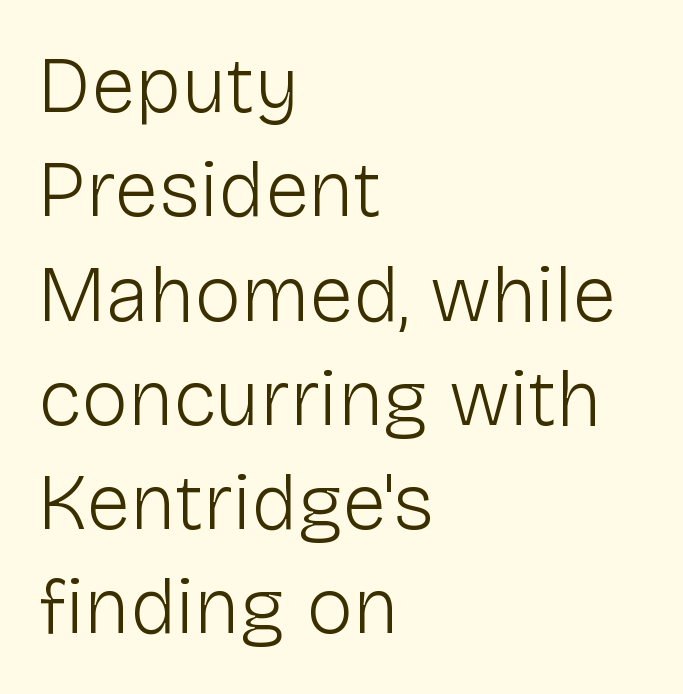
{"serif": "no", "italic": "no", "bold": "no", "weight": "light", "width": "normal", "stroke_contrast": "low", "x_height": "medium", "monospaced": "no", "underline": "no", "align": "left", "line_spacing": "normal", "line_spacing_ratio": 1.32, "letter_spacing": "normal", "letter_spacing_em": 0.0, "glyph_px": 79}
